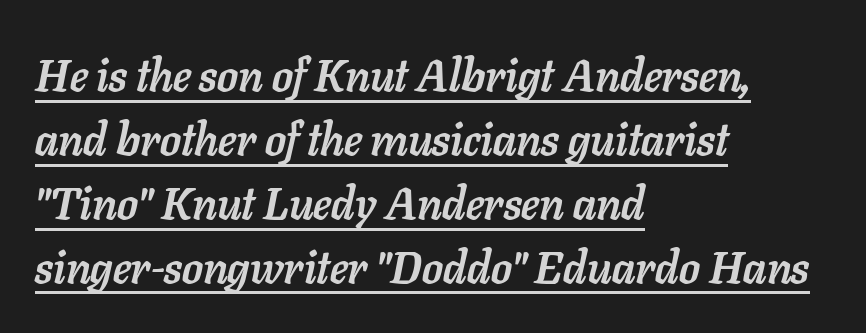
The image shows 45 px semibold type, italic (leaning right); set left-aligned, normal line spacing (1.42x), normal letter spacing, underlined; low stroke contrast and a medium x-height.
